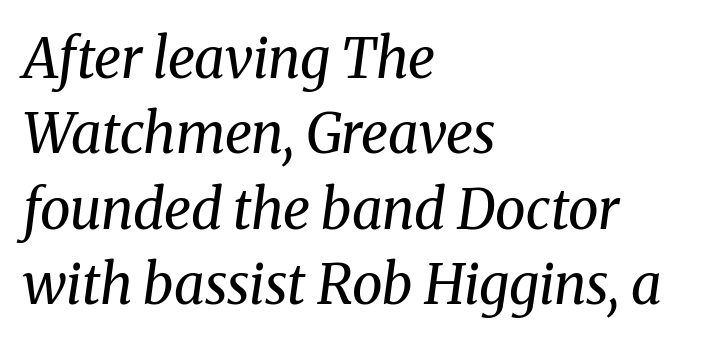
The image shows 55 px regular-weight serif type, italic (leaning right); set left-aligned, normal line spacing (1.37x), normal letter spacing, not underlined; medium stroke contrast and a medium x-height.
